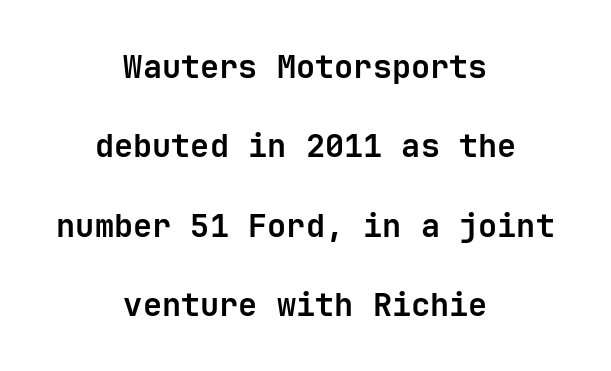
{"serif": "no", "italic": "no", "bold": "yes", "weight": "semibold", "width": "normal", "stroke_contrast": "low", "x_height": "medium", "underline": "no", "align": "center", "line_spacing": "loose", "line_spacing_ratio": 2.48, "letter_spacing": "normal", "letter_spacing_em": 0.0, "glyph_px": 32}
